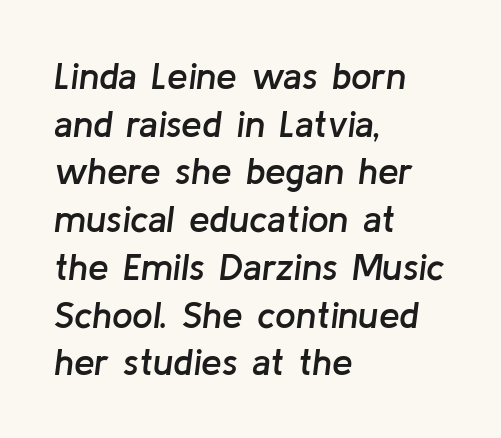
{"italic": "yes", "lean": "right", "slant_degrees": 8, "bold": "semi", "weight": "semibold", "width": "normal", "stroke_contrast": "low", "x_height": "medium", "monospaced": "no", "underline": "no", "align": "left", "line_spacing": "normal", "line_spacing_ratio": 1.29, "letter_spacing": "normal", "letter_spacing_em": 0.0, "glyph_px": 37}
